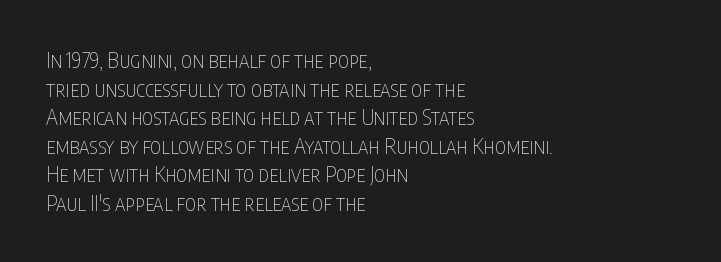
{"italic": "no", "bold": "no", "underline": "no", "align": "left", "line_spacing": "normal", "line_spacing_ratio": 1.36, "letter_spacing": "normal", "letter_spacing_em": 0.0, "glyph_px": 21}
